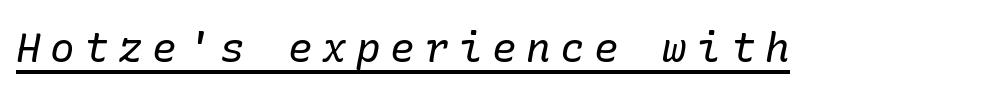
The image shows 41 px regular-weight type, italic (leaning right); set unusually wide letter spacing (+0.23 em), underlined; low stroke contrast and a medium x-height.
